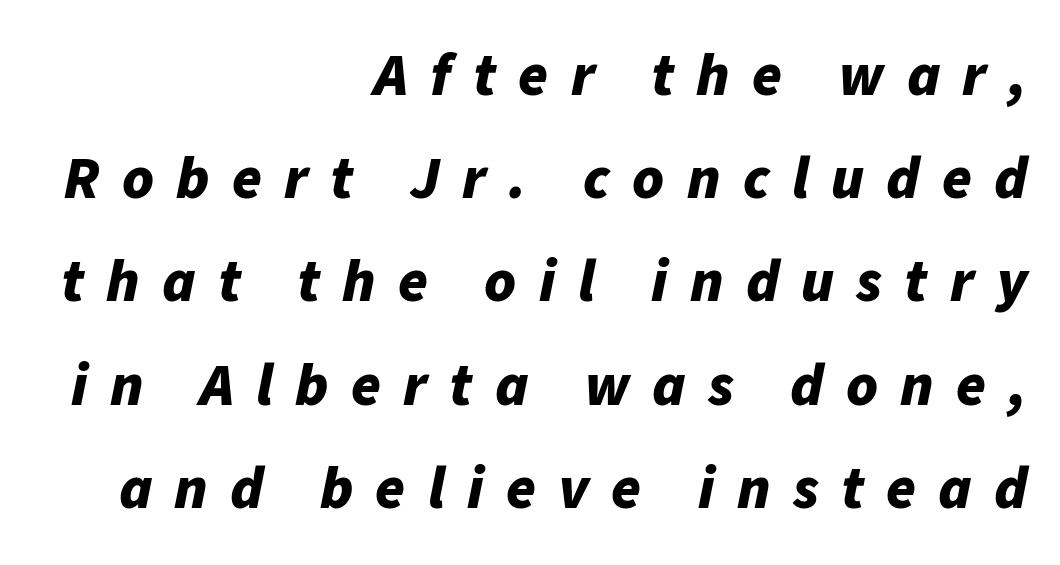
Q: Is the text bold? A: Yes.
Q: Is the text italic (slanted)? A: Yes, it leans right by about 11 degrees.
Q: Is the text underlined? A: No.
Q: How is the paragraph aligned? A: Right-aligned.
Q: Is the spacing between letters normal or unusually wide? A: Unusually wide.
Q: Width (condensed, normal, or wide)? A: Normal.
Q: Stroke contrast? A: Low.
Q: x-height? A: Medium.
Q: Monospaced? A: No.
